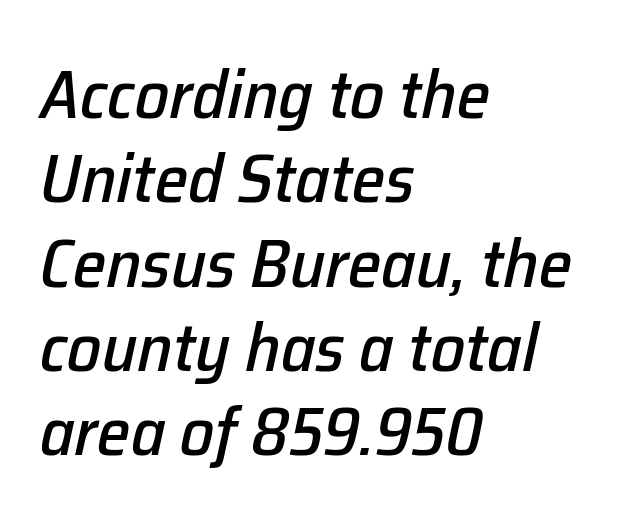
Q: Is the text italic (slanted)? A: Yes, it leans right by about 12 degrees.
Q: Is the text underlined? A: No.
Q: How is the paragraph aligned? A: Left-aligned.
Q: Is the spacing between letters normal or unusually wide? A: Normal.
Q: Width (condensed, normal, or wide)? A: Normal.
Q: Stroke contrast? A: Low.
Q: x-height? A: Medium.
Q: Monospaced? A: No.
